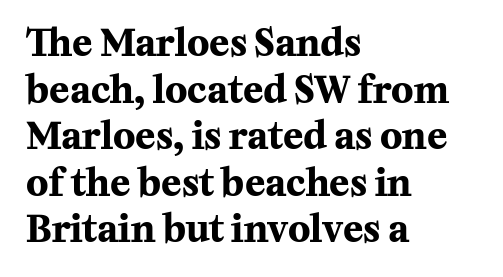
The image shows 37 px bold serif type, upright; set left-aligned, normal line spacing (1.26x), normal letter spacing, not underlined; medium stroke contrast and a medium x-height.
